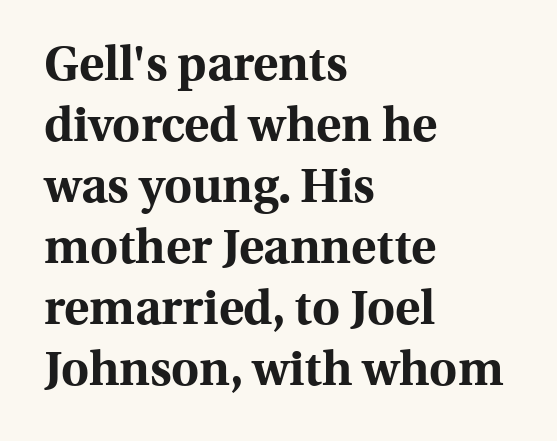
The image shows 48 px bold serif type, upright; set left-aligned, normal line spacing (1.27x), normal letter spacing, not underlined; a medium x-height.
